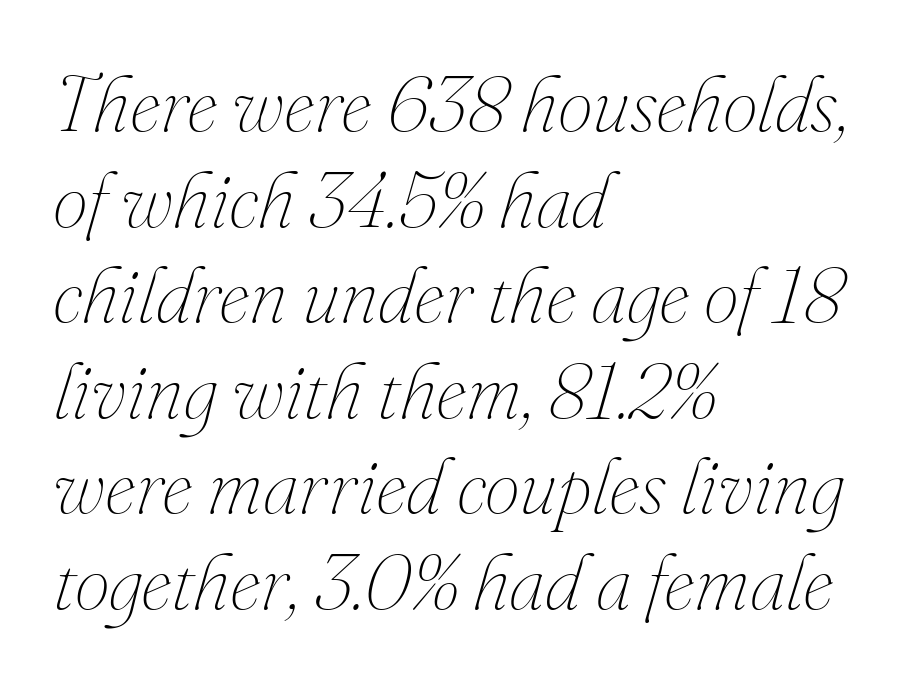
The space directly below the letters is spotless. Does extra space separate the letters? No, they use regular spacing. The passage shown leans; its letterforms are oblique. Each letter keeps its own natural width here, so spacing adapts to shape.
